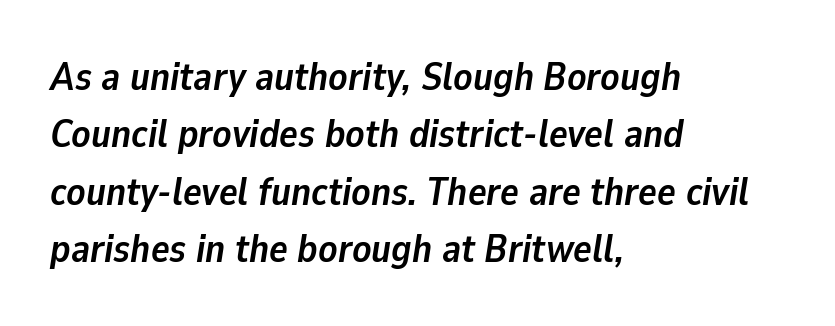
These words are printed bold, with thick strokes throughout. The glyphs look as if they've been sheared to an angle. The face used here is rendered with its standard letterfit. Looks like regular typesetting: each glyph gets only the width it needs. The baseline area is clear. A typesetter would call this leading conventional body-copy spacing.
